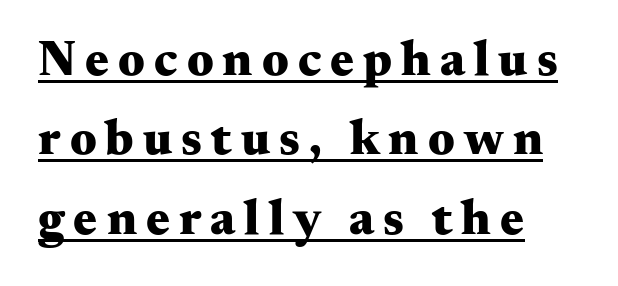
The image shows 50 px heavy, wide serif type, upright; set left-aligned, normal line spacing (1.59x), underlined; medium stroke contrast and a small x-height.
